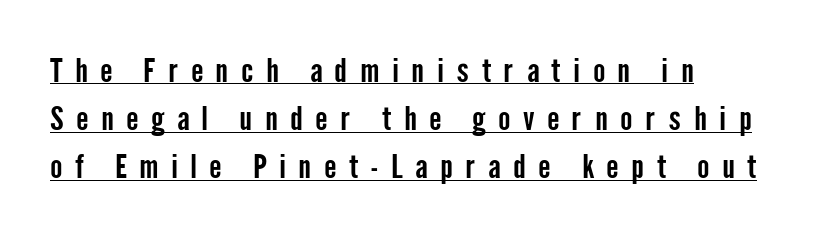
Q: Is the text italic (slanted)? A: No, it is upright.
Q: Is the typeface a serif or a sans-serif typeface? A: Sans-serif.
Q: Is the text underlined? A: Yes.
Q: How is the paragraph aligned? A: Left-aligned.
Q: Is the spacing between letters normal or unusually wide? A: Unusually wide.
Q: Is the spacing between lines tight, normal or loose? A: Normal.
Q: Width (condensed, normal, or wide)? A: Condensed.
Q: Stroke contrast? A: Low.
Q: x-height? A: Medium.
Q: Monospaced? A: No.
